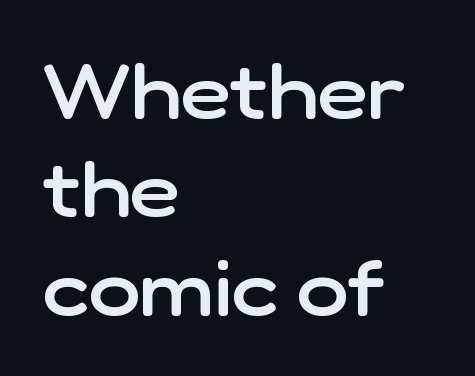
The foot of each line stays bare and open. Vertical strokes here are truly vertical. The rows are spaced the way most documents space them. Inter-character spacing is left at the font's built-in metrics.
